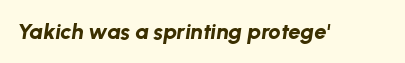
The passage shown is emphatically bold. Descenders are the only things crossing below the line. Between one letter and the next there's only the usual sliver of space. When letters slant like this, we call the style italic.
